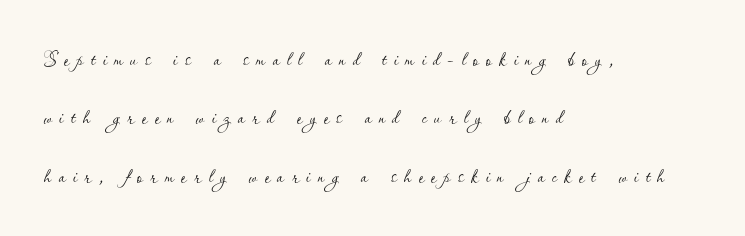
Weight: not bold — regular or lighter. The space directly below the letters is spotless. How are the letters spaced? Widely, with obvious added tracking. Does the copy run flush right? No — it runs flush left. Quick note: interline space is abundant.
